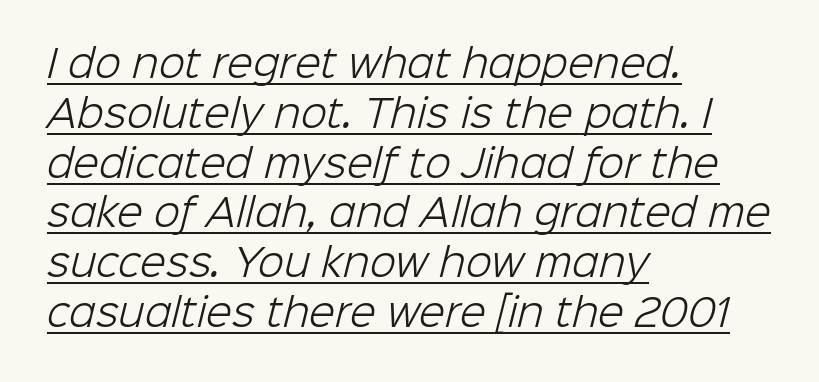
Q: Is the text bold? A: No.
Q: Is the typeface a serif or a sans-serif typeface? A: Sans-serif.
Q: Is the text underlined? A: Yes.
Q: How is the paragraph aligned? A: Left-aligned.
Q: Is the spacing between letters normal or unusually wide? A: Normal.
Q: Is the spacing between lines tight, normal or loose? A: Normal.
Q: Width (condensed, normal, or wide)? A: Normal.
Q: Stroke contrast? A: Low.
Q: x-height? A: Medium.
Q: Monospaced? A: No.
